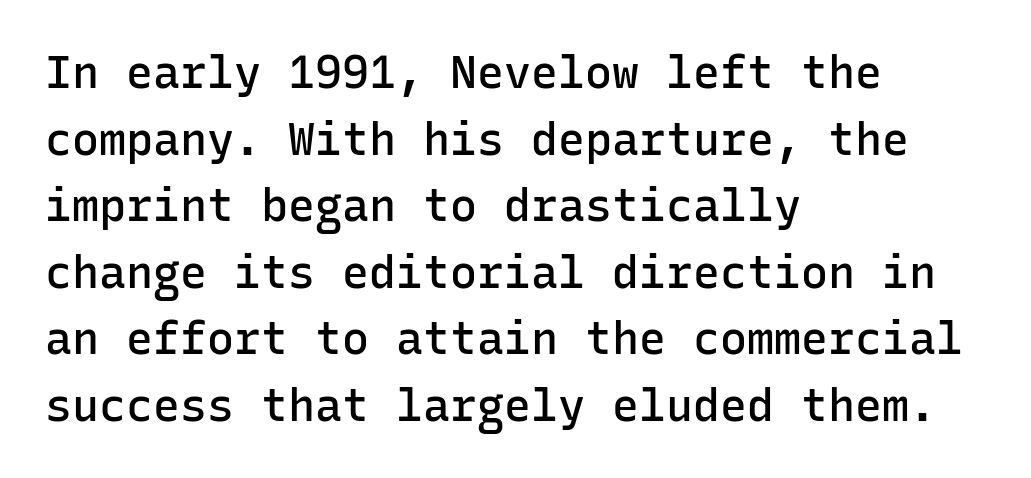
{"serif": "no", "italic": "no", "bold": "semi", "weight": "semibold", "width": "normal", "stroke_contrast": "low", "x_height": "medium", "monospaced": "yes", "underline": "no", "align": "left", "line_spacing": "normal", "line_spacing_ratio": 1.48, "letter_spacing": "normal", "letter_spacing_em": 0.0, "glyph_px": 45}
